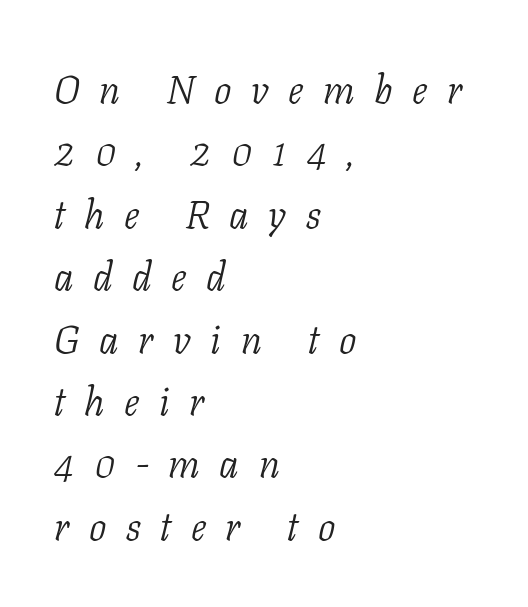
Q: Is the text bold? A: No.
Q: Is the text italic (slanted)? A: Yes, it leans right by about 11 degrees.
Q: Is the typeface a serif or a sans-serif typeface? A: Serif.
Q: Is the text underlined? A: No.
Q: How is the paragraph aligned? A: Left-aligned.
Q: Is the spacing between letters normal or unusually wide? A: Unusually wide.
Q: Is the spacing between lines tight, normal or loose? A: Normal.
Q: Width (condensed, normal, or wide)? A: Normal.
Q: Stroke contrast? A: Low.
Q: x-height? A: Medium.
Q: Monospaced? A: No.
